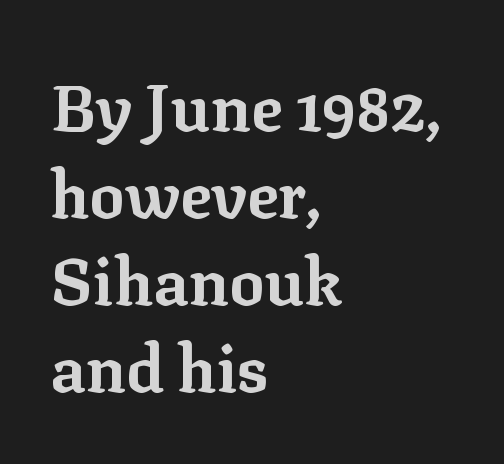
The image shows 65 px bold serif type, upright; set left-aligned, normal line spacing (1.34x), normal letter spacing, not underlined; low stroke contrast and a medium x-height.
